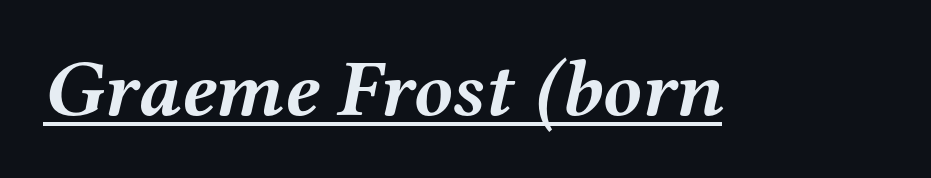
{"serif": "yes", "italic": "yes", "lean": "right", "slant_degrees": 12, "bold": "yes", "weight": "semibold", "width": "wide", "stroke_contrast": "medium", "x_height": "medium", "monospaced": "no", "underline": "yes", "letter_spacing": "normal", "letter_spacing_em": 0.0, "glyph_px": 80}
